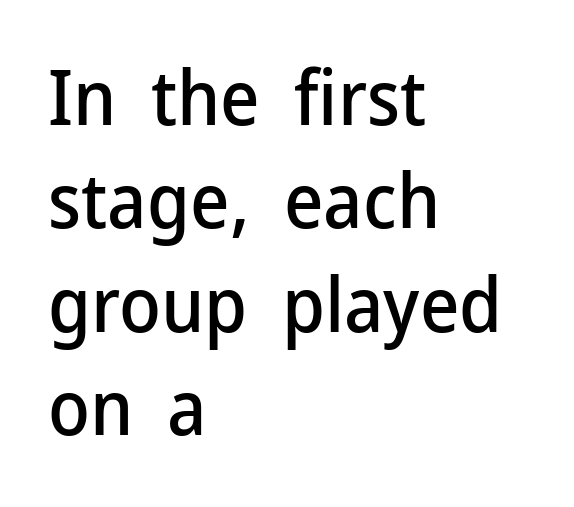
Lines of text with bare space underneath. These lines are rendered in a variable-pitch font. Look at the bottom of the vertical strokes: they stop flat, with no serifs. The font's upright variant was chosen for this text. You could call the tracking neutral — neither tight nor loose.
